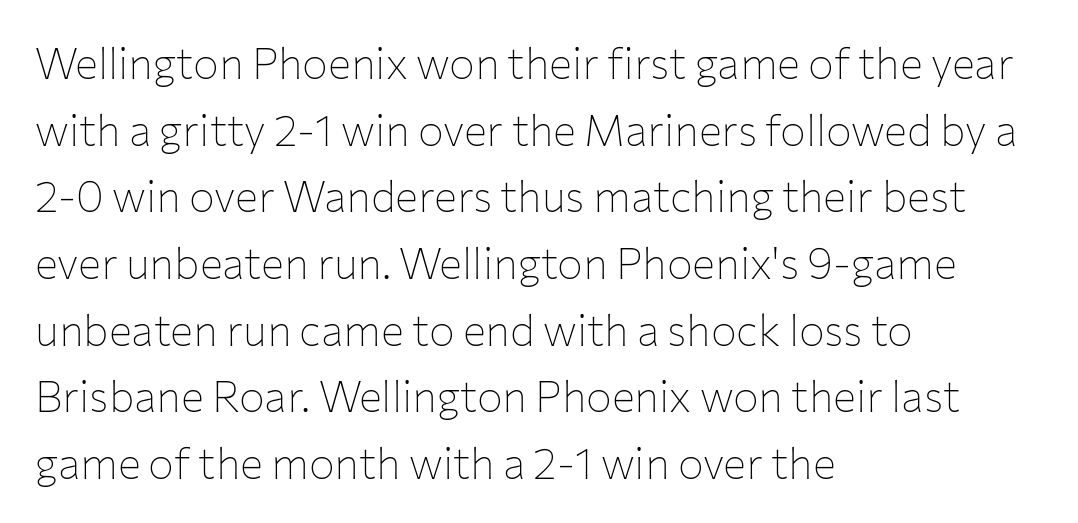
{"serif": "no", "italic": "no", "bold": "no", "weight": "thin", "width": "normal", "stroke_contrast": "low", "x_height": "medium", "monospaced": "no", "underline": "no", "align": "left", "line_spacing": "normal", "line_spacing_ratio": 1.55, "letter_spacing": "normal", "letter_spacing_em": 0.0, "glyph_px": 43}
